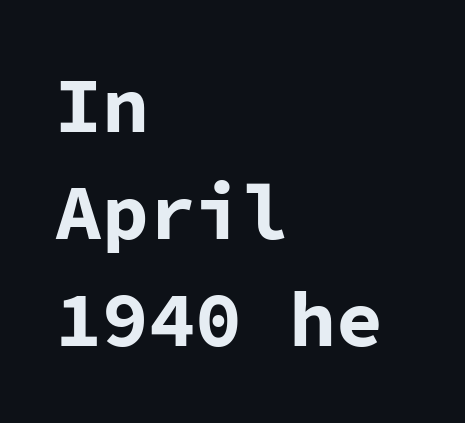
{"serif": "no", "italic": "no", "bold": "yes", "weight": "bold", "width": "normal", "stroke_contrast": "low", "x_height": "medium", "monospaced": "yes", "underline": "no", "align": "left", "line_spacing": "normal", "line_spacing_ratio": 1.37, "letter_spacing": "normal", "letter_spacing_em": 0.0, "glyph_px": 78}
